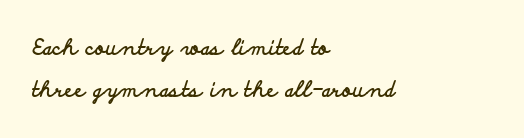
The image shows 21 px bold type; set left-aligned, loose line spacing (1.99x), normal letter spacing, not underlined.
